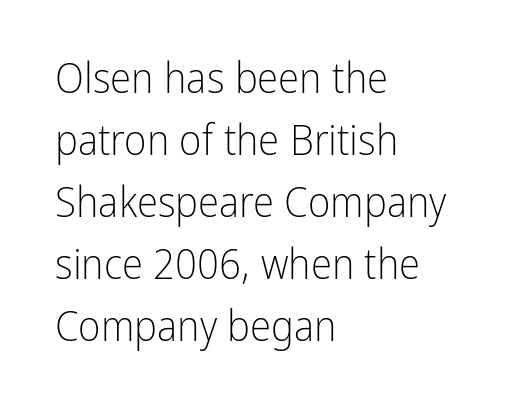
{"serif": "no", "italic": "no", "bold": "no", "weight": "light", "width": "condensed", "stroke_contrast": "low", "x_height": "medium", "monospaced": "no", "underline": "no", "align": "left", "line_spacing": "normal", "line_spacing_ratio": 1.44, "letter_spacing": "normal", "letter_spacing_em": 0.0, "glyph_px": 43}
